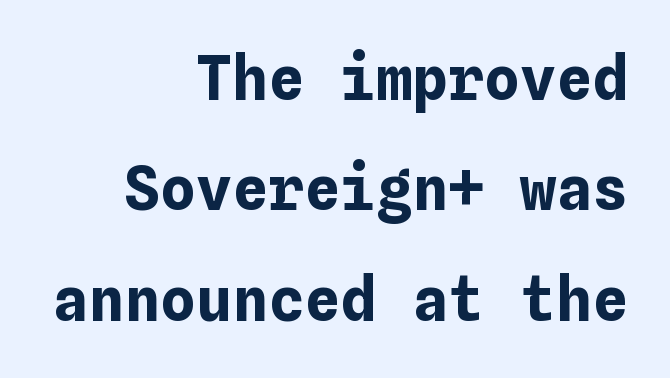
Q: Is the text bold? A: Yes.
Q: Is the text italic (slanted)? A: No, it is upright.
Q: Is the text underlined? A: No.
Q: How is the paragraph aligned? A: Right-aligned.
Q: Is the spacing between letters normal or unusually wide? A: Normal.
Q: Width (condensed, normal, or wide)? A: Normal.
Q: Stroke contrast? A: Low.
Q: x-height? A: Medium.
